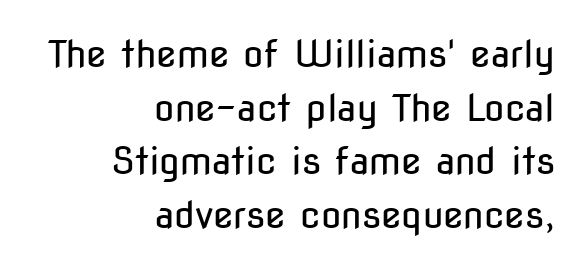
The image shows 37 px regular-weight, condensed sans-serif type, upright; set right-aligned, normal line spacing (1.45x), normal letter spacing, not underlined; low stroke contrast and a medium x-height.
